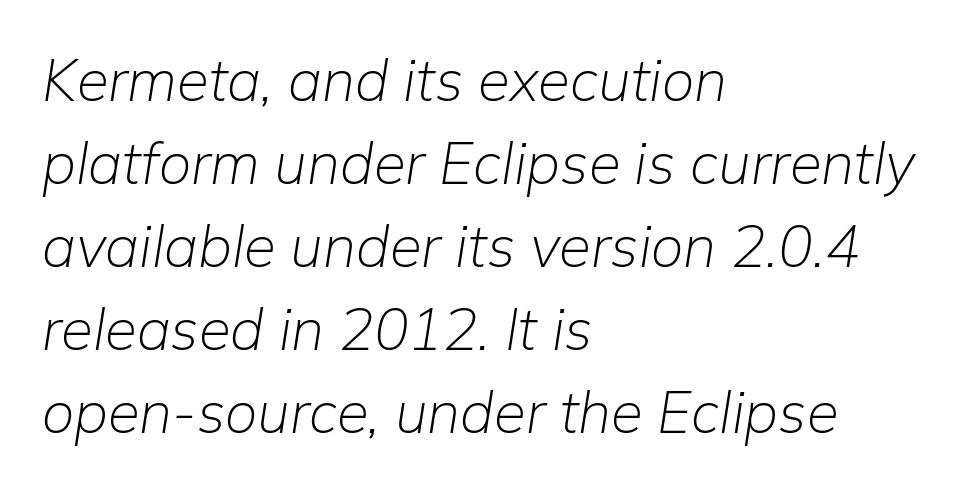
{"italic": "yes", "lean": "right", "slant_degrees": 9, "bold": "no", "weight": "light", "width": "normal", "stroke_contrast": "low", "x_height": "medium", "monospaced": "no", "underline": "no", "align": "left", "line_spacing": "normal", "line_spacing_ratio": 1.43, "letter_spacing": "normal", "letter_spacing_em": 0.0, "glyph_px": 58}
